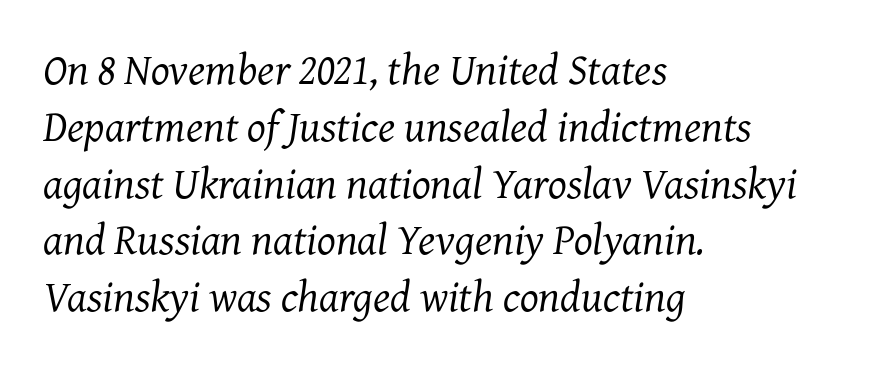
{"serif": "yes", "italic": "yes", "lean": "right", "slant_degrees": 7, "bold": "no", "weight": "regular", "width": "normal", "stroke_contrast": "medium", "x_height": "medium", "monospaced": "no", "underline": "no", "align": "left", "line_spacing": "normal", "line_spacing_ratio": 1.29, "letter_spacing": "normal", "letter_spacing_em": 0.0, "glyph_px": 44}
